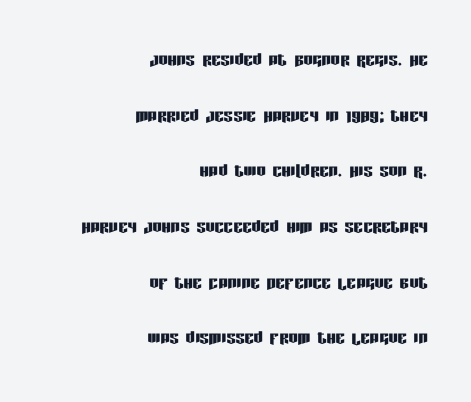
{"italic": "no", "underline": "no", "align": "right", "line_spacing": "loose", "line_spacing_ratio": 2.42, "letter_spacing": "normal", "letter_spacing_em": 0.0, "glyph_px": 23}
